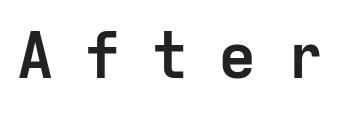
The gap between lines stays unmarked. In terms of posture, this sample is upright. You could count columns in this text — the font is strictly monospaced. You could only call the tracking loose — the letters float apart. Compared with an ordinary text face, these strokes are far heavier — a full bold.
